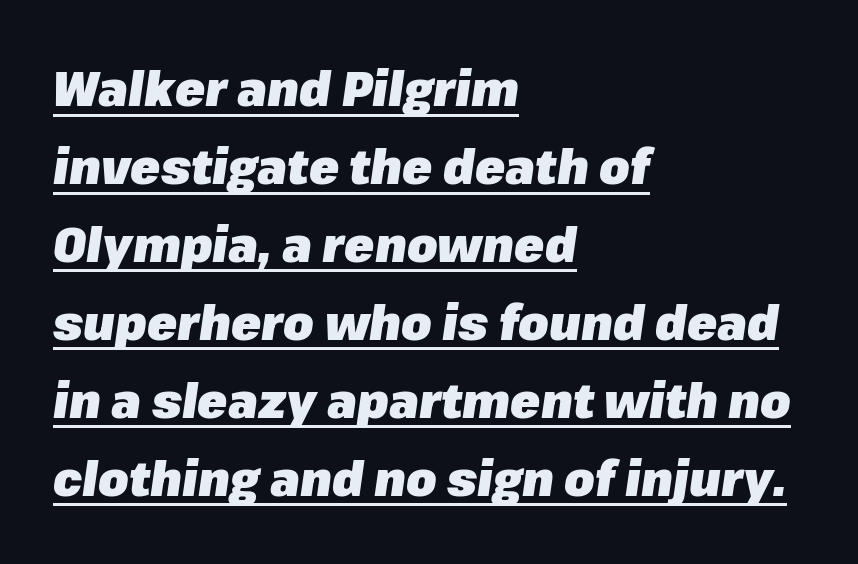
Q: Is the text bold? A: Yes.
Q: Is the text italic (slanted)? A: Yes, it leans right by about 8 degrees.
Q: Is the text underlined? A: Yes.
Q: How is the paragraph aligned? A: Left-aligned.
Q: Is the spacing between letters normal or unusually wide? A: Normal.
Q: Is the spacing between lines tight, normal or loose? A: Normal.
Q: Width (condensed, normal, or wide)? A: Normal.
Q: Stroke contrast? A: Low.
Q: x-height? A: Medium.
Q: Monospaced? A: No.
